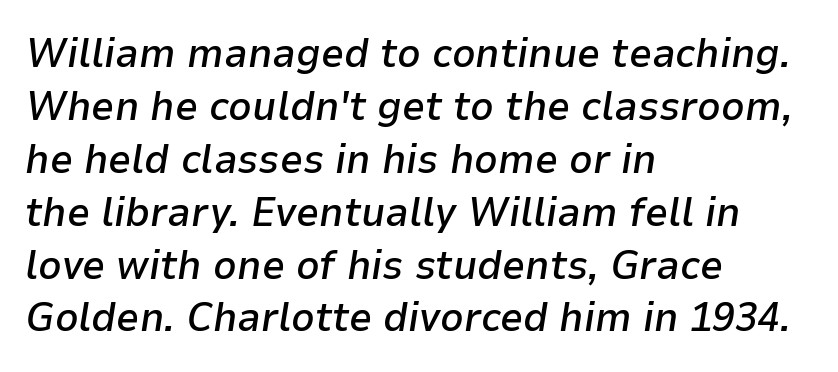
The specimen omits any rule beneath the text block's lines. The passage shown is semibold, sitting just below true bold. The typesetter chose a ragged-right arrangement here. Every character sits at an angle, as italics do. Observe the ordinary spacing: letters are neighbours, not strangers.
